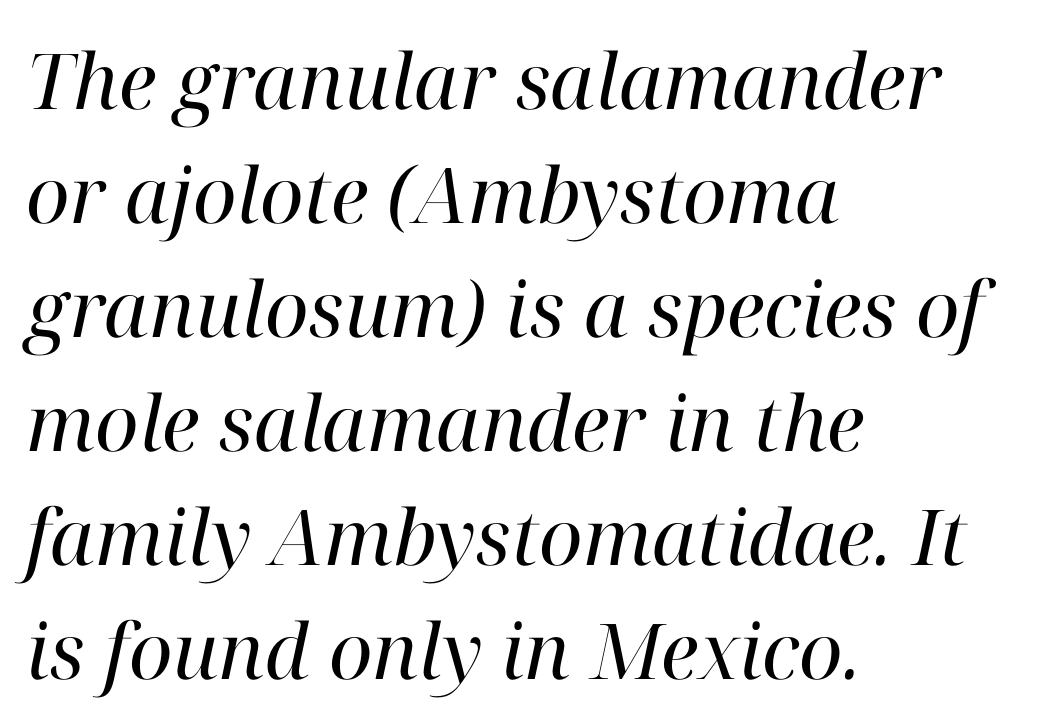
The image shows 77 px regular-weight serif type, italic (leaning right); set left-aligned, normal line spacing (1.48x), normal letter spacing, not underlined; high stroke contrast and a medium x-height.
